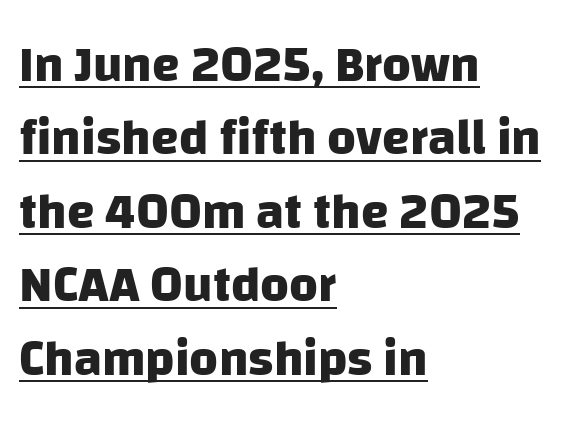
Q: Is the text bold? A: Yes.
Q: Is the typeface a serif or a sans-serif typeface? A: Sans-serif.
Q: Is the text underlined? A: Yes.
Q: How is the paragraph aligned? A: Left-aligned.
Q: Is the spacing between letters normal or unusually wide? A: Normal.
Q: Is the spacing between lines tight, normal or loose? A: Normal.
Q: Width (condensed, normal, or wide)? A: Normal.
Q: Stroke contrast? A: Low.
Q: x-height? A: Large.
Q: Monospaced? A: No.
